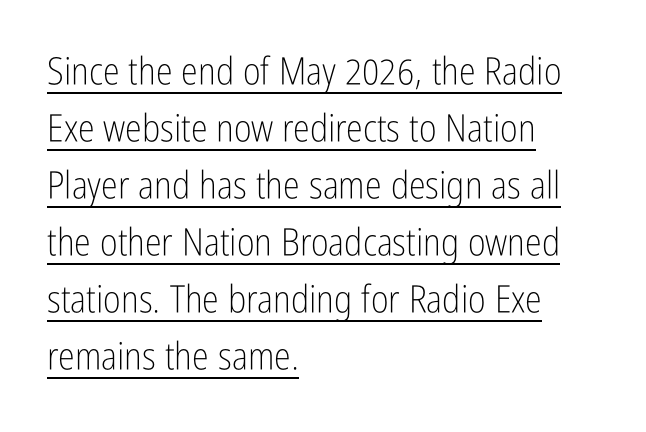
Q: Is the text bold? A: No.
Q: Is the text italic (slanted)? A: No, it is upright.
Q: Is the typeface a serif or a sans-serif typeface? A: Sans-serif.
Q: Is the text underlined? A: Yes.
Q: How is the paragraph aligned? A: Left-aligned.
Q: Is the spacing between letters normal or unusually wide? A: Normal.
Q: Is the spacing between lines tight, normal or loose? A: Normal.
Q: Width (condensed, normal, or wide)? A: Condensed.
Q: Stroke contrast? A: Low.
Q: x-height? A: Medium.
Q: Monospaced? A: No.
